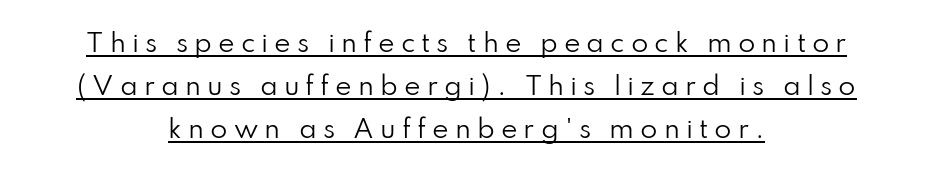
The image shows 25 px text type, upright; set centered, line spacing 1.72x, unusually wide letter spacing (+0.24 em), underlined.
